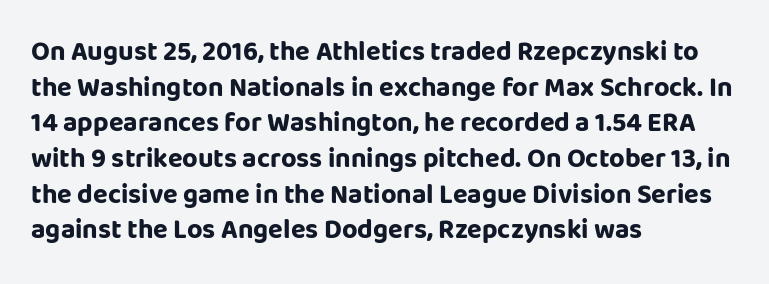
Q: Is the text bold? A: Yes.
Q: Is the text italic (slanted)? A: No, it is upright.
Q: Is the text underlined? A: No.
Q: How is the paragraph aligned? A: Left-aligned.
Q: Is the spacing between letters normal or unusually wide? A: Normal.
Q: Is the spacing between lines tight, normal or loose? A: Normal.
